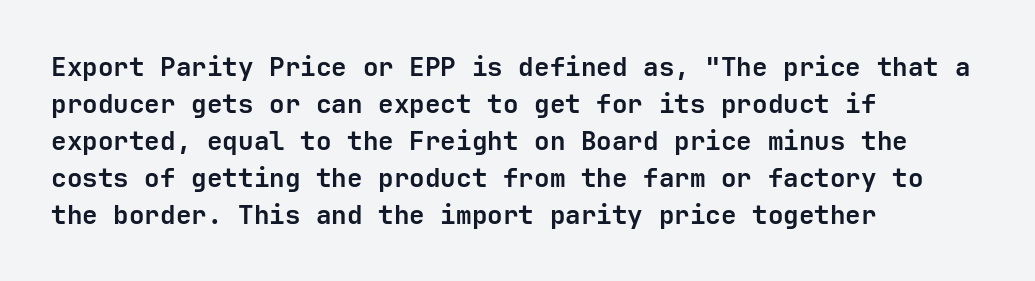
The image shows 26 px bold type, upright; set left-aligned, normal line spacing (1.42x), normal letter spacing, not underlined.
